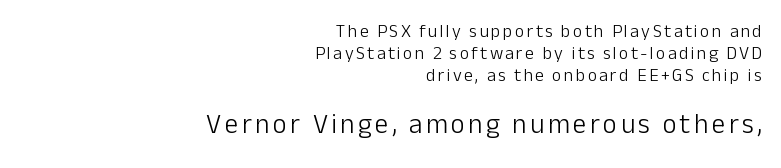
Here the second block reads like a headline and the first like body copy. The letters stand upright; this is a roman face. Nothing heavy about these letters — not bold at all. Descenders are the only things crossing below the line. Where is the straight margin? On the right.
